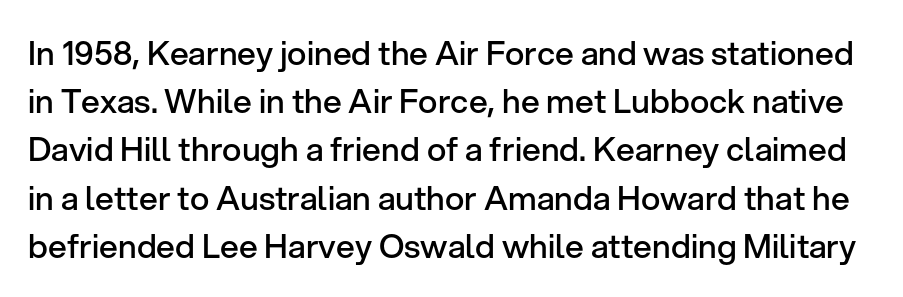
Q: Is the text bold? A: Semi-bold.
Q: Is the text italic (slanted)? A: No, it is upright.
Q: Is the typeface a serif or a sans-serif typeface? A: Sans-serif.
Q: Is the text underlined? A: No.
Q: Is the spacing between letters normal or unusually wide? A: Normal.
Q: Is the spacing between lines tight, normal or loose? A: Normal.
Q: Width (condensed, normal, or wide)? A: Normal.
Q: Stroke contrast? A: Low.
Q: x-height? A: Medium.
Q: Monospaced? A: No.
